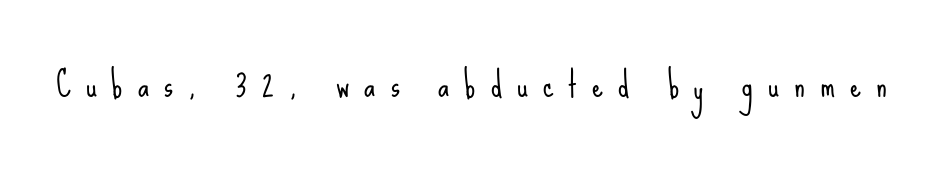
Note: no serifs on the glyphs. The area under the type is left untouched. The passage shown is typed in a proportional face where columns would drift. Upright lettering throughout.
